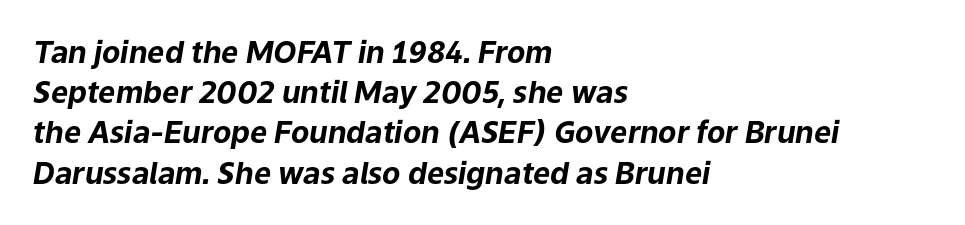
Q: Is the text bold? A: Yes.
Q: Is the text italic (slanted)? A: Yes, it leans right by about 9 degrees.
Q: Is the text underlined? A: No.
Q: How is the paragraph aligned? A: Left-aligned.
Q: Is the spacing between letters normal or unusually wide? A: Normal.
Q: Is the spacing between lines tight, normal or loose? A: Normal.
Q: Width (condensed, normal, or wide)? A: Normal.
Q: Stroke contrast? A: Low.
Q: x-height? A: Medium.
Q: Monospaced? A: No.
